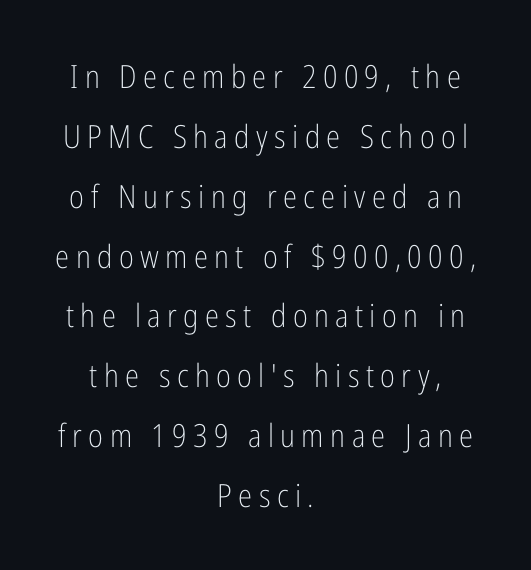
Q: Is the text bold? A: No.
Q: Is the text italic (slanted)? A: No, it is upright.
Q: Is the typeface a serif or a sans-serif typeface? A: Sans-serif.
Q: Is the text underlined? A: No.
Q: How is the paragraph aligned? A: Centered.
Q: Is the spacing between letters normal or unusually wide? A: Unusually wide.
Q: Width (condensed, normal, or wide)? A: Condensed.
Q: Stroke contrast? A: Low.
Q: x-height? A: Medium.
Q: Monospaced? A: No.
